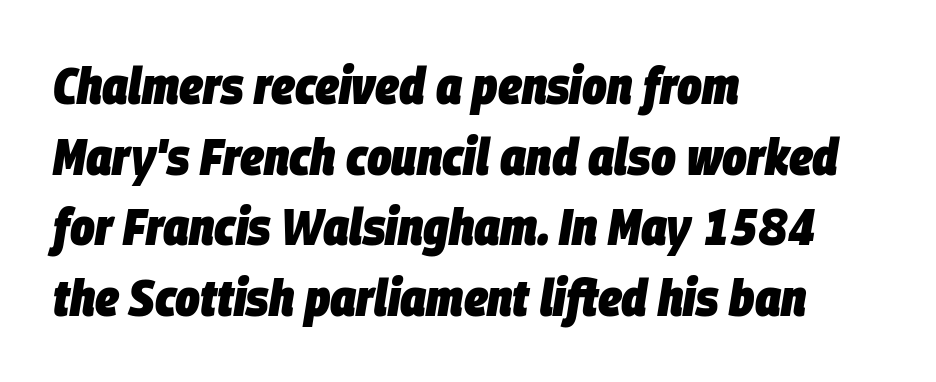
Q: Is the text bold? A: Yes.
Q: Is the text italic (slanted)? A: Yes, it leans right by about 9 degrees.
Q: Is the text underlined? A: No.
Q: How is the paragraph aligned? A: Left-aligned.
Q: Is the spacing between letters normal or unusually wide? A: Normal.
Q: Is the spacing between lines tight, normal or loose? A: Normal.
Q: Width (condensed, normal, or wide)? A: Condensed.
Q: Stroke contrast? A: Low.
Q: x-height? A: Large.
Q: Monospaced? A: No.
